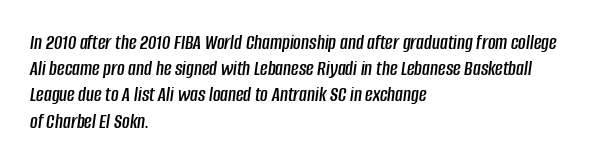
Compared with typical paragraphs, the rows here are spaced about the same. The typography opts for an oblique posture over an upright one. The passage shown is not underscored anywhere. Students, note that the glyphs here touch the page at normal intervals.
